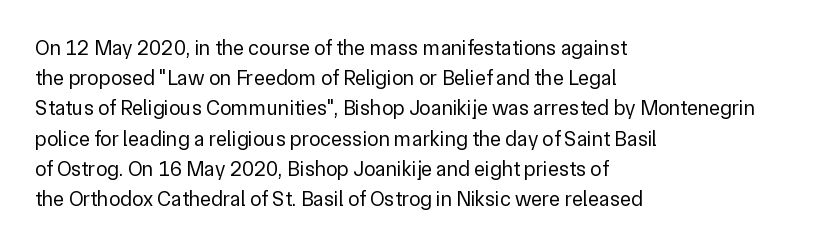
Regarding leading, the lines here are spaced in the standard way. Underline: absent. A classic flush-left, rag-right setting is used for this passage. Every character sits straight up, as roman type does.
